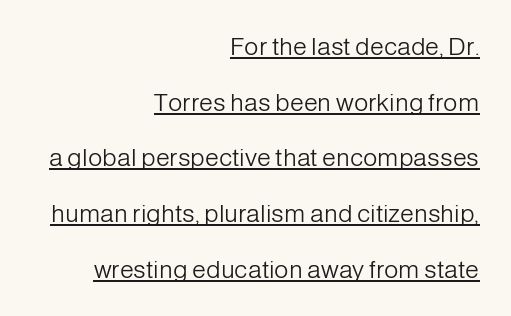
A typographer would call this underscored text. The rendering anchors every line to the right-hand side. Nope, not italic — everything's standing straight. The letterforms sit shoulder to shoulder at normal distance. The letters look calm and open, with moderate or lighter stems.
